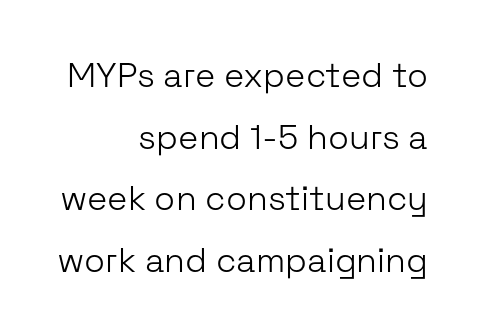
The image shows 34 px light sans-serif type, upright; set right-aligned, line spacing 1.81x, normal letter spacing, not underlined; low stroke contrast and a medium x-height.
